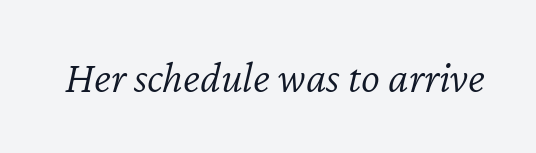
{"italic": "yes", "lean": "right", "slant_degrees": 12, "bold": "no", "weight": "light", "width": "normal", "stroke_contrast": "low", "x_height": "medium", "monospaced": "no", "underline": "no", "letter_spacing": "normal", "letter_spacing_em": 0.0, "glyph_px": 45}
